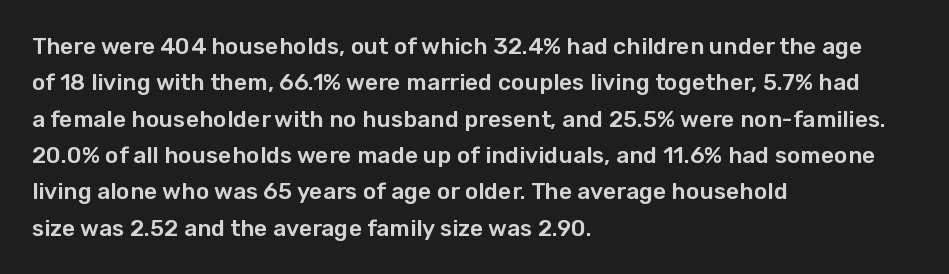
The image shows 23 px text type, upright; set left-aligned, normal line spacing (1.58x), normal letter spacing, not underlined.
